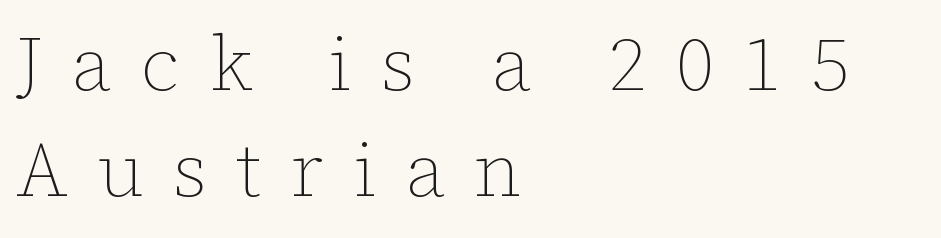
Stroke thickness stays within the range of a standard reading face or lighter. Look at the tracking — it's clearly loosened, letters drifting apart. This rendering uses left alignment, leaving the right contour irregular. Spacing verdict: proportional, widths tailored to each character. Do the letters lean? They stand straight. The passage shown stacks its lines at a standard gap.
